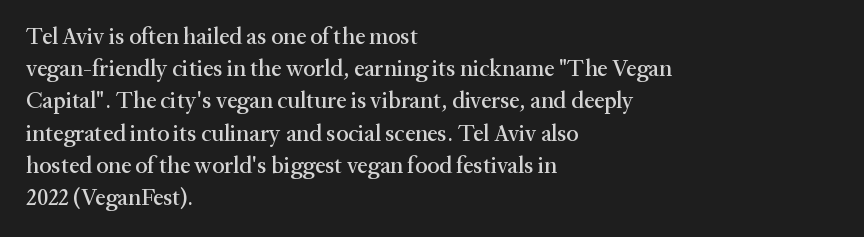
The image shows 23 px text type, upright; set left-aligned, normal line spacing (1.4x), normal letter spacing, not underlined.
